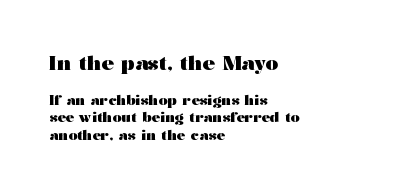
Baseline-to-baseline distance is the conventional proportion of letter height. Only glyphs here, with clear space below each row. The more generous point size was reserved for the upper chunk. The typesetter chose a ragged-right arrangement here. Weight: bold.
